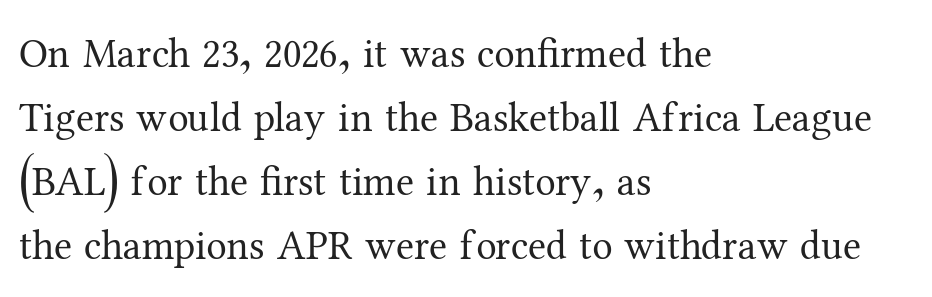
Q: Is the text bold? A: No.
Q: Is the text italic (slanted)? A: No, it is upright.
Q: Is the typeface a serif or a sans-serif typeface? A: Serif.
Q: Is the text underlined? A: No.
Q: How is the paragraph aligned? A: Left-aligned.
Q: Is the spacing between letters normal or unusually wide? A: Normal.
Q: Is the spacing between lines tight, normal or loose? A: Normal.
Q: Width (condensed, normal, or wide)? A: Normal.
Q: Stroke contrast? A: Medium.
Q: x-height? A: Medium.
Q: Monospaced? A: No.
